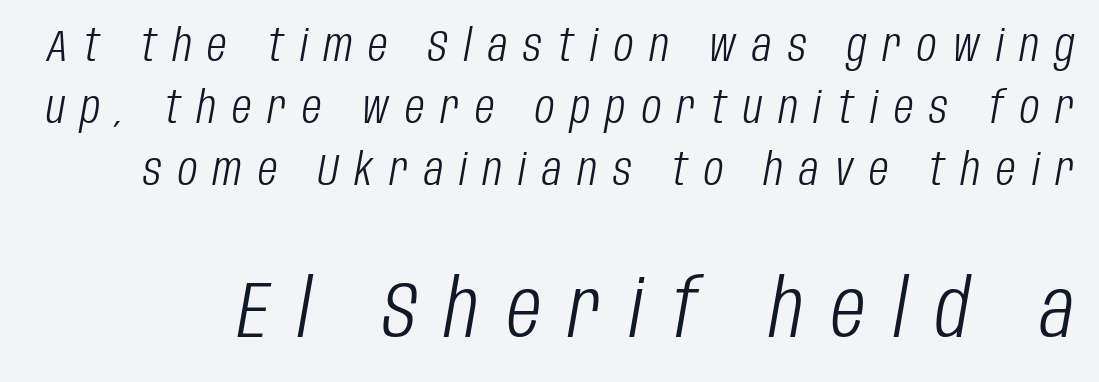
A typesetter would call this proportional, since set widths differ per character. Is this a heavy cut? Hardly; it is regular or lighter. Does the lettering tilt? It does — this is italic. The letters in the lower block stand taller than those in the block above. This rendering features lettering with no underline. This rendering widens character spacing well past its baseline value.
